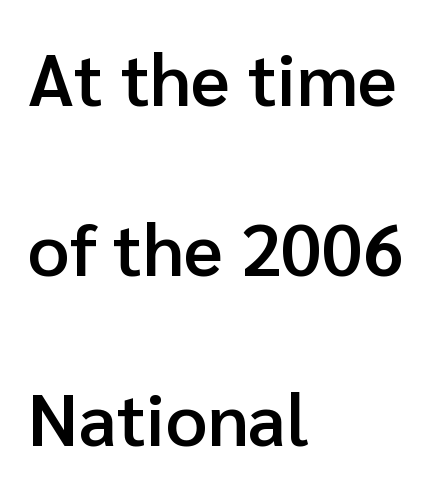
The image shows 73 px semibold sans-serif type, upright; set left-aligned, loose line spacing (2.33x), normal letter spacing, not underlined; low stroke contrast and a medium x-height.
